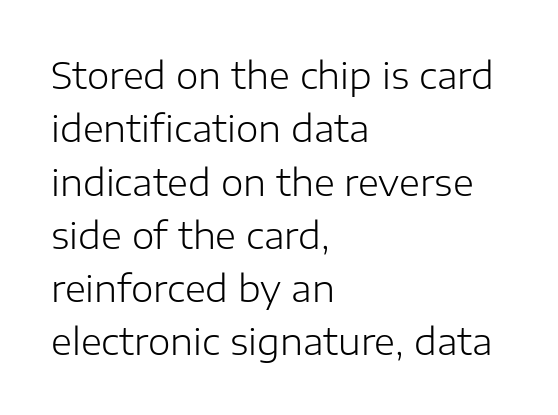
The image shows 36 px light sans-serif type, upright; set left-aligned, normal line spacing (1.48x), normal letter spacing, not underlined; low stroke contrast and a medium x-height.
